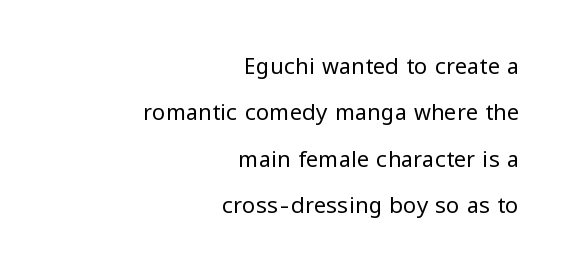
The image shows 22 px text type, upright; set right-aligned, loose line spacing (2.11x), normal letter spacing, not underlined.
